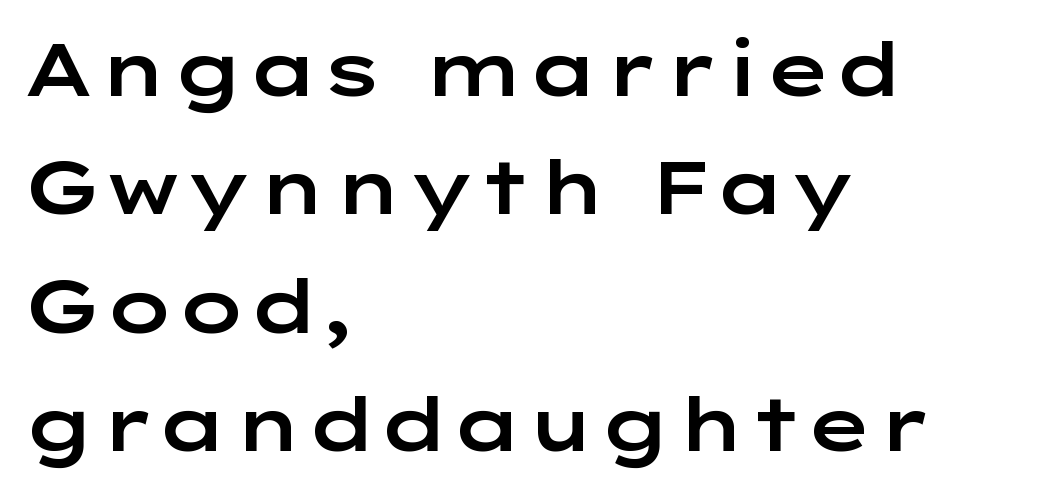
{"serif": "no", "italic": "no", "width": "wide", "stroke_contrast": "low", "x_height": "medium", "monospaced": "no", "underline": "no", "align": "left", "line_spacing": "normal", "line_spacing_ratio": 1.6, "letter_spacing": "normal", "letter_spacing_em": 0.0, "glyph_px": 74}
